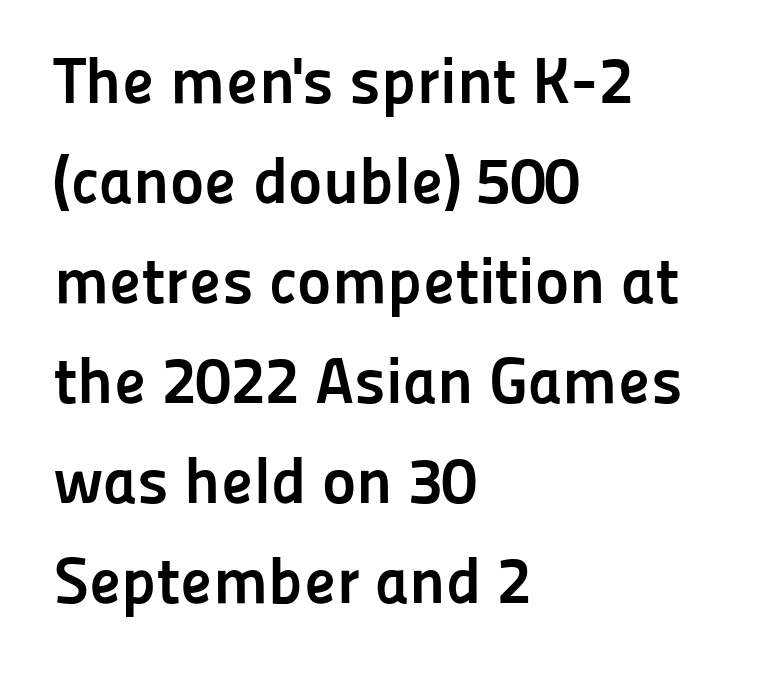
Q: Is the text bold? A: Yes.
Q: Is the text italic (slanted)? A: No, it is upright.
Q: Is the typeface a serif or a sans-serif typeface? A: Sans-serif.
Q: Is the text underlined? A: No.
Q: How is the paragraph aligned? A: Left-aligned.
Q: Is the spacing between letters normal or unusually wide? A: Normal.
Q: Is the spacing between lines tight, normal or loose? A: Normal.
Q: Width (condensed, normal, or wide)? A: Normal.
Q: Stroke contrast? A: Low.
Q: x-height? A: Medium.
Q: Monospaced? A: No.
